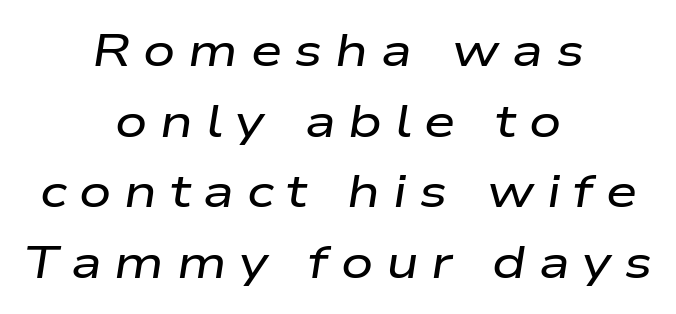
{"italic": "yes", "lean": "right", "slant_degrees": 9, "width": "wide", "stroke_contrast": "low", "x_height": "medium", "monospaced": "no", "underline": "no", "align": "center", "line_spacing": "normal", "line_spacing_ratio": 1.57, "letter_spacing": "wide", "letter_spacing_em": 0.28, "glyph_px": 45}
